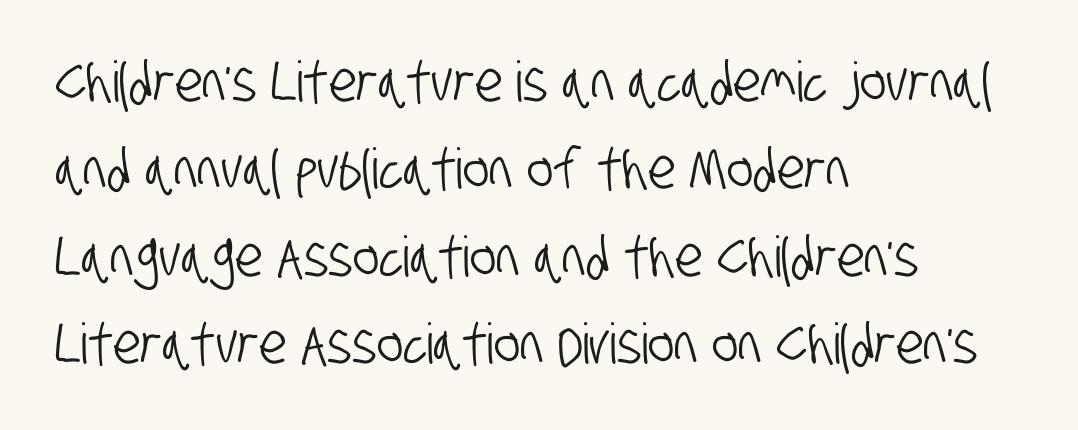
Q: Is the typeface a serif or a sans-serif typeface? A: Sans-serif.
Q: Is the text underlined? A: No.
Q: How is the paragraph aligned? A: Left-aligned.
Q: Is the spacing between letters normal or unusually wide? A: Normal.
Q: Is the spacing between lines tight, normal or loose? A: Normal.
Q: Width (condensed, normal, or wide)? A: Condensed.
Q: Stroke contrast? A: Low.
Q: x-height? A: Large.
Q: Monospaced? A: No.
